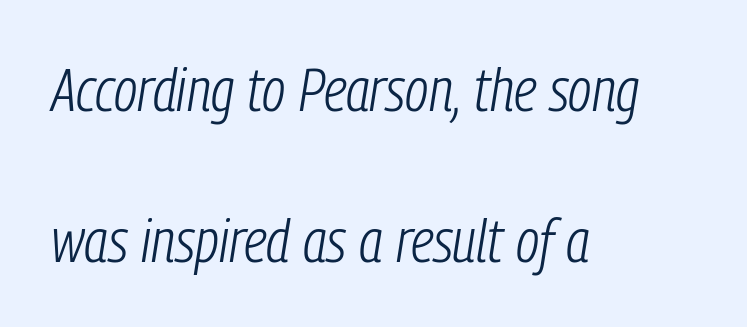
{"italic": "yes", "lean": "right", "slant_degrees": 9, "bold": "no", "weight": "light", "width": "condensed", "stroke_contrast": "low", "x_height": "medium", "monospaced": "no", "underline": "no", "align": "left", "line_spacing": "loose", "line_spacing_ratio": 2.47, "letter_spacing": "normal", "letter_spacing_em": 0.0, "glyph_px": 61}
